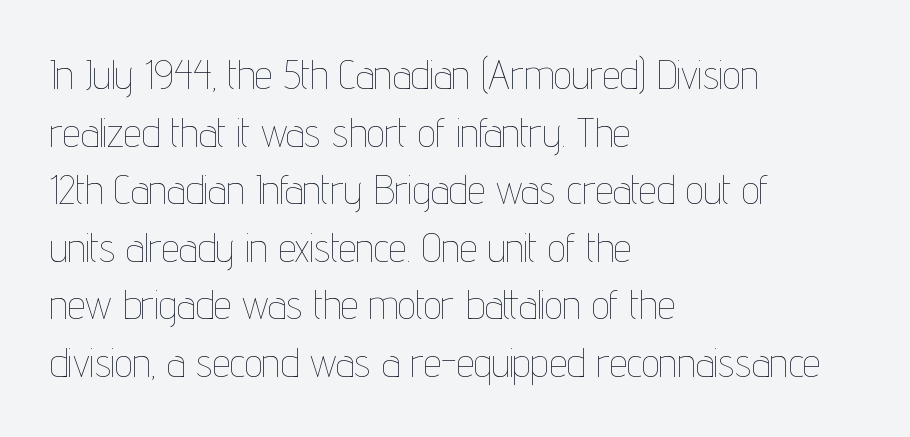
The image shows 40 px thin, condensed type, upright; set left-aligned, normal line spacing (1.44x), normal letter spacing, not underlined; low stroke contrast and a medium x-height.
